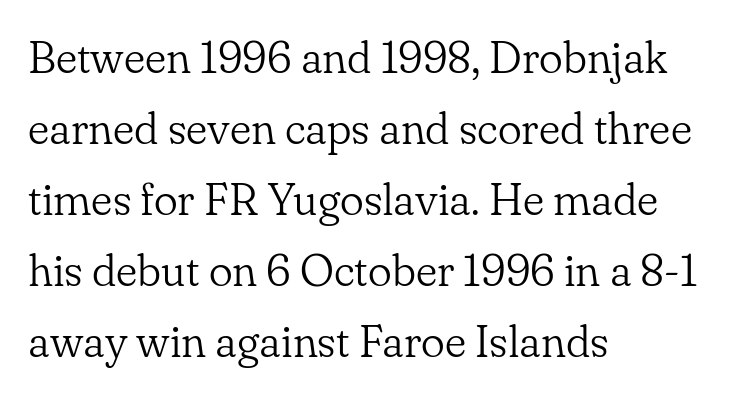
The image shows 45 px light serif type, upright; set left-aligned, normal line spacing (1.58x), normal letter spacing, not underlined; low stroke contrast and a small x-height.
